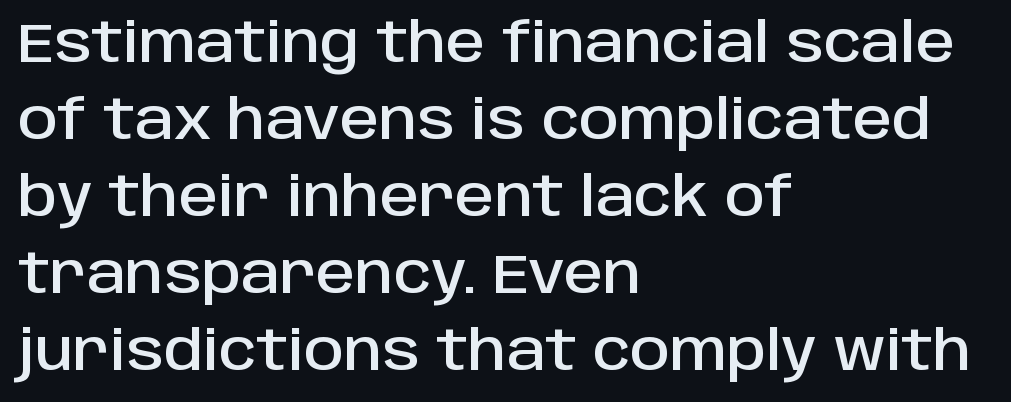
Q: Is the text italic (slanted)? A: No, it is upright.
Q: Is the typeface a serif or a sans-serif typeface? A: Sans-serif.
Q: Is the text underlined? A: No.
Q: How is the paragraph aligned? A: Left-aligned.
Q: Is the spacing between letters normal or unusually wide? A: Normal.
Q: Is the spacing between lines tight, normal or loose? A: Normal.
Q: Width (condensed, normal, or wide)? A: Normal.
Q: Stroke contrast? A: Low.
Q: x-height? A: Large.
Q: Monospaced? A: No.
